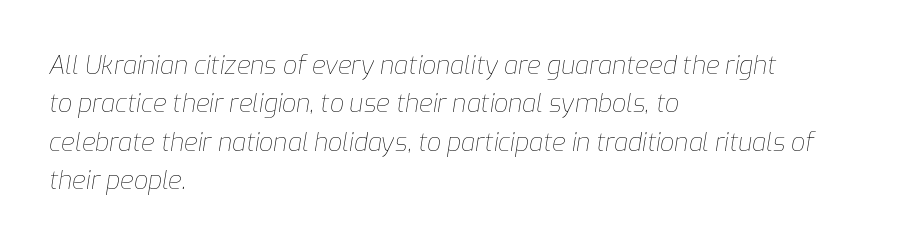
Q: Is the text bold? A: No.
Q: Is the text italic (slanted)? A: Yes, it leans right by about 9 degrees.
Q: Is the text underlined? A: No.
Q: How is the paragraph aligned? A: Left-aligned.
Q: Is the spacing between letters normal or unusually wide? A: Normal.
Q: Is the spacing between lines tight, normal or loose? A: Normal.
